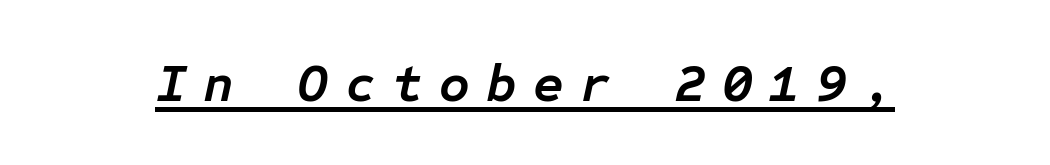
Q: Is the text bold? A: Yes.
Q: Is the text italic (slanted)? A: Yes, it leans right by about 12 degrees.
Q: Is the text underlined? A: Yes.
Q: Is the spacing between letters normal or unusually wide? A: Unusually wide.
Q: Width (condensed, normal, or wide)? A: Normal.
Q: Stroke contrast? A: Low.
Q: x-height? A: Medium.
Q: Monospaced? A: Yes.
